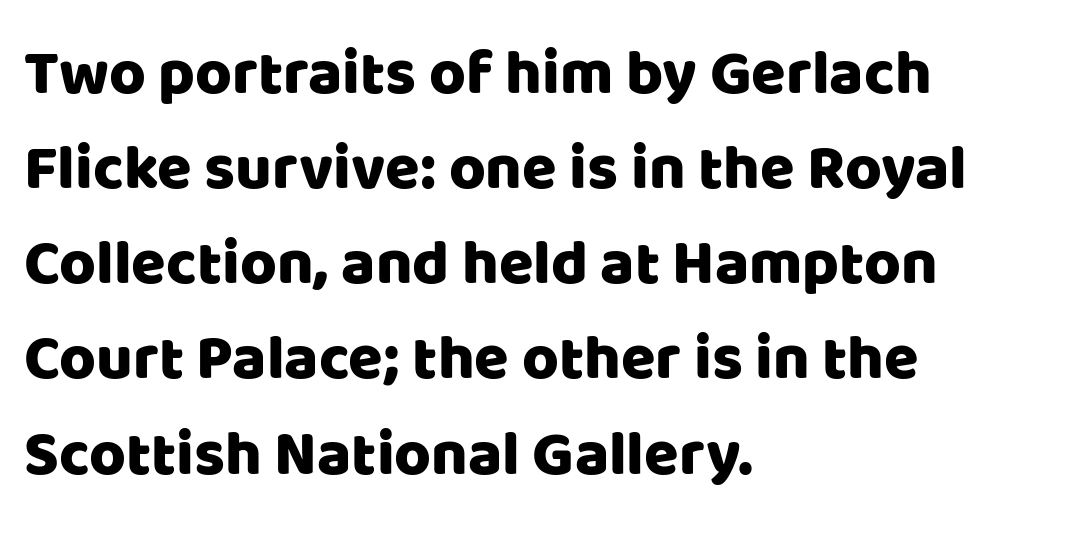
The image shows 63 px sans-serif type, upright; set left-aligned, normal line spacing (1.51x), normal letter spacing, not underlined; low stroke contrast and a large x-height.
